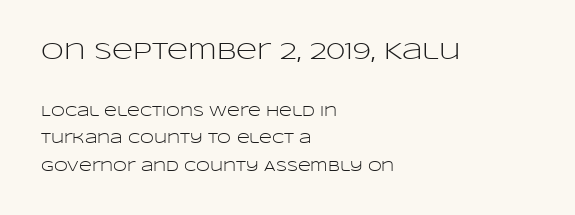
Alignment: flush left. Posture: straight, roman, zero tilt. Characters follow at the spacing the type designer built in. Stems and bowls with no extra thickness — not bold. Nobody drew a line under any word here. Character size in the leading block exceeds that of the trailing block.
